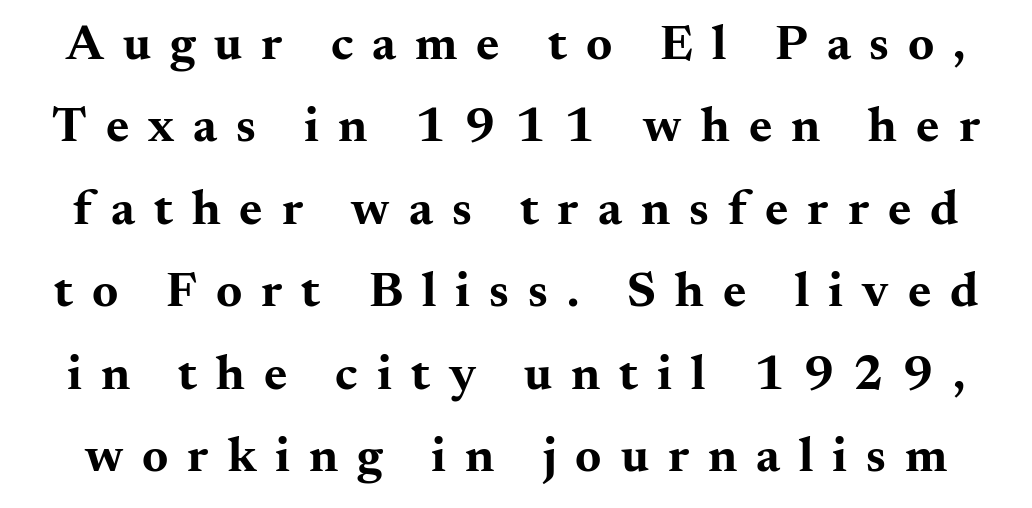
The image shows 50 px bold, wide serif type, upright; set normal line spacing (1.65x), unusually wide letter spacing (+0.38 em), not underlined; medium stroke contrast and a small x-height.
